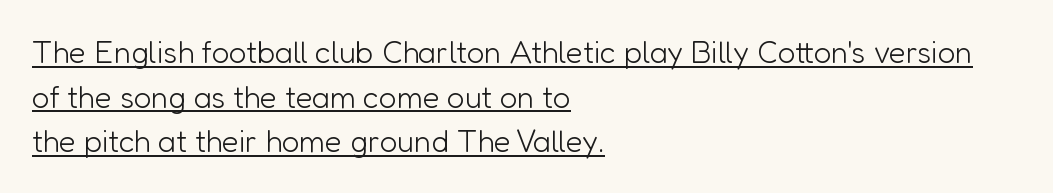
The image shows 31 px light sans-serif type, upright; set left-aligned, normal line spacing (1.44x), normal letter spacing, underlined; low stroke contrast and a medium x-height.
